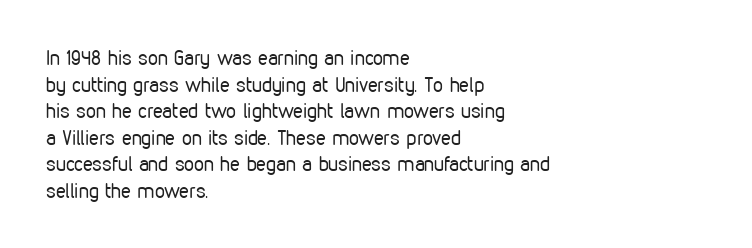
The image shows 20 px text type, upright; set left-aligned, normal line spacing (1.33x), normal letter spacing, not underlined.
